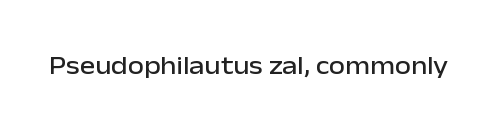
Is there any slant? The stems are plumb. Descenders are the only things crossing below the line. The line texture is even and compact thanks to regular tracking.
